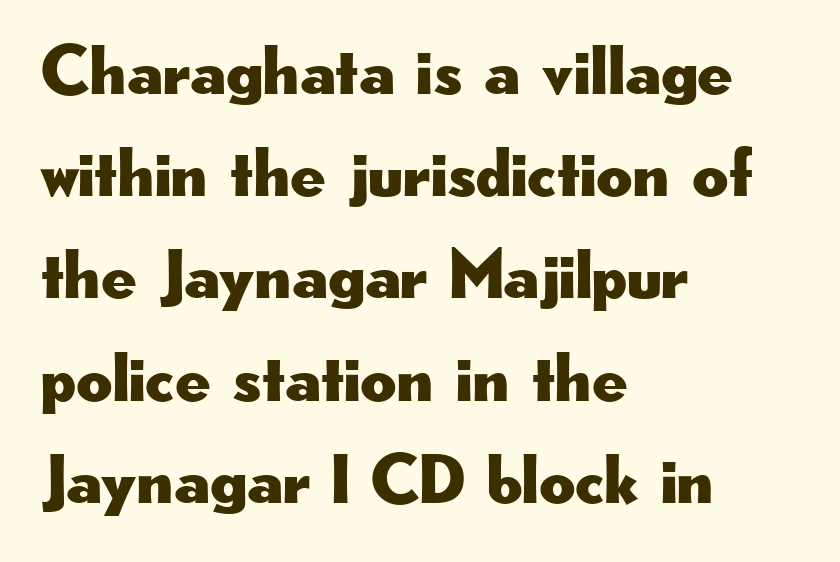
The font family rendered here belongs to the sans-serif group. The passage shown is typed in a proportional face where columns would drift. Caption: multi-line text, flush left, ragged right. The passage shown has conventional tracking throughout.
